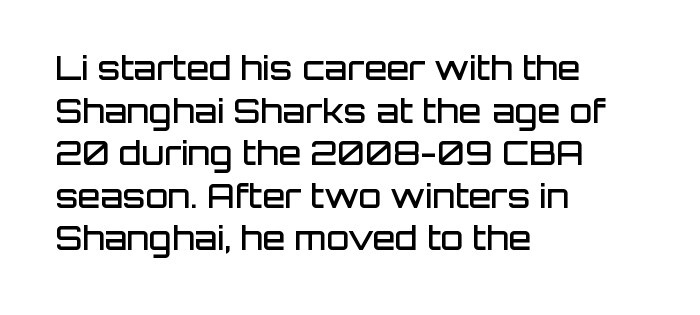
Q: Is the text bold? A: Semi-bold.
Q: Is the text italic (slanted)? A: No, it is upright.
Q: Is the typeface a serif or a sans-serif typeface? A: Sans-serif.
Q: Is the text underlined? A: No.
Q: How is the paragraph aligned? A: Left-aligned.
Q: Is the spacing between letters normal or unusually wide? A: Normal.
Q: Is the spacing between lines tight, normal or loose? A: Normal.
Q: Width (condensed, normal, or wide)? A: Normal.
Q: Stroke contrast? A: Low.
Q: x-height? A: Large.
Q: Monospaced? A: No.
